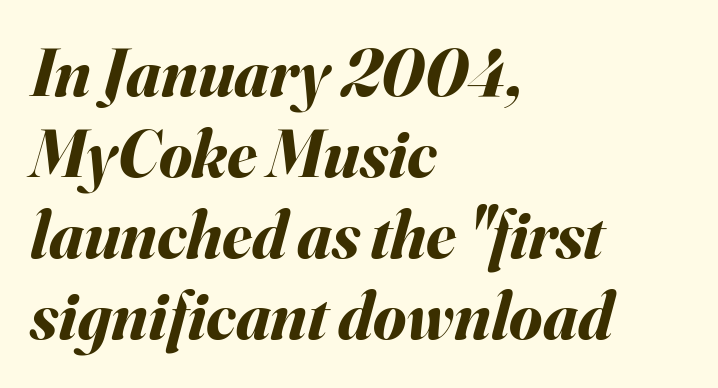
The image shows 67 px bold type, italic (leaning right); set left-aligned, line spacing 1.21x, normal letter spacing, not underlined; medium stroke contrast and a small x-height.
